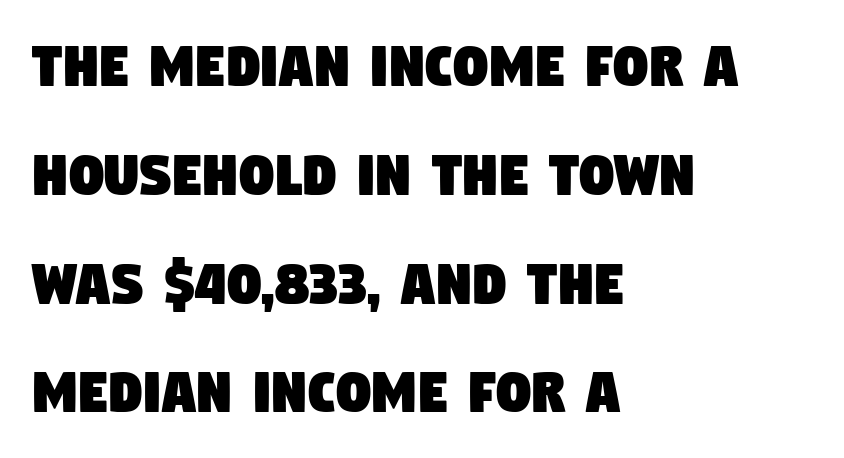
Q: Is the typeface a serif or a sans-serif typeface? A: Sans-serif.
Q: Is the text underlined? A: No.
Q: How is the paragraph aligned? A: Left-aligned.
Q: Is the spacing between letters normal or unusually wide? A: Normal.
Q: Is the spacing between lines tight, normal or loose? A: Normal.
Q: Width (condensed, normal, or wide)? A: Condensed.
Q: Stroke contrast? A: Low.
Q: x-height? A: Large.
Q: Monospaced? A: No.
